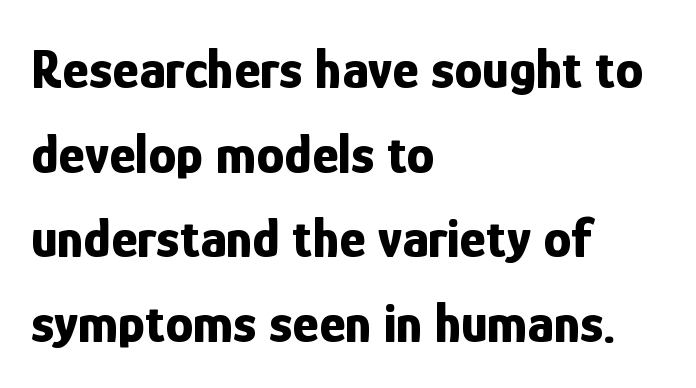
You'd pick this weight for a headline — it's a proper bold. It's the straight-up-and-down kind of type. Varying glyph widths throughout — classic text-font behaviour. The paragraph shown leans on its left margin.
